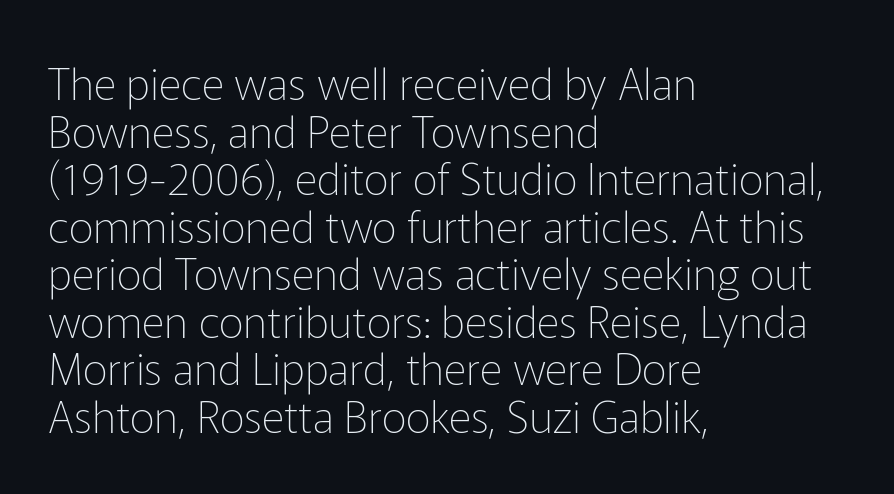
{"serif": "no", "italic": "no", "bold": "no", "weight": "thin", "width": "normal", "stroke_contrast": "low", "x_height": "medium", "monospaced": "no", "underline": "no", "align": "left", "line_spacing": "tight", "line_spacing_ratio": 1.08, "letter_spacing": "normal", "letter_spacing_em": 0.0, "glyph_px": 44}
